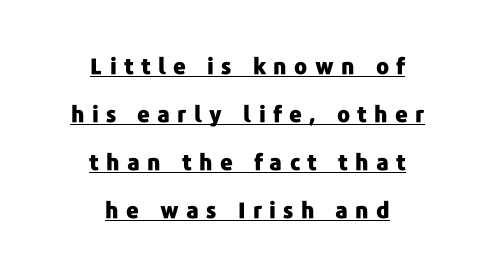
The image shows 22 px bold type, upright; set centered, loose line spacing (2.18x), unusually wide letter spacing (+0.33 em), underlined.
